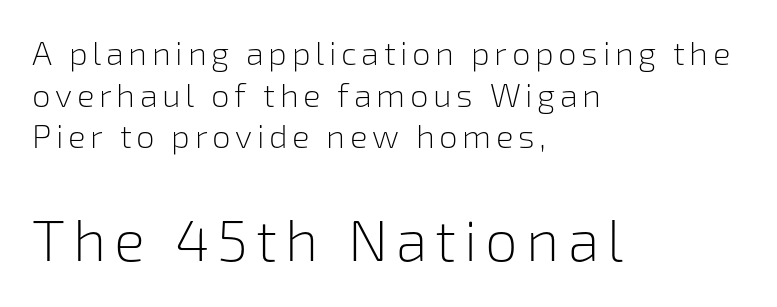
Q: Is the text bold? A: No.
Q: Is the text italic (slanted)? A: No, it is upright.
Q: Is the typeface a serif or a sans-serif typeface? A: Sans-serif.
Q: Is the text underlined? A: No.
Q: How is the paragraph aligned? A: Left-aligned.
Q: Is the spacing between lines tight, normal or loose? A: Normal.
Q: Which block of text is set in a larger size, the first (top) or the second (bottom)? A: The second (bottom) one.
Q: Width (condensed, normal, or wide)? A: Normal.
Q: Stroke contrast? A: Low.
Q: x-height? A: Medium.
Q: Monospaced? A: No.
